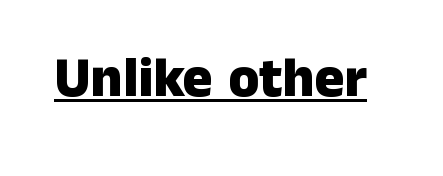
{"serif": "no", "italic": "no", "bold": "yes", "weight": "heavy", "width": "normal", "stroke_contrast": "low", "x_height": "medium", "monospaced": "no", "underline": "yes", "letter_spacing": "normal", "letter_spacing_em": 0.0, "glyph_px": 56}
